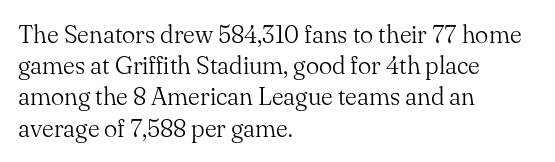
Q: Is the text bold? A: No.
Q: Is the text italic (slanted)? A: No, it is upright.
Q: Is the text underlined? A: No.
Q: How is the paragraph aligned? A: Left-aligned.
Q: Is the spacing between letters normal or unusually wide? A: Normal.
Q: Is the spacing between lines tight, normal or loose? A: Normal.
